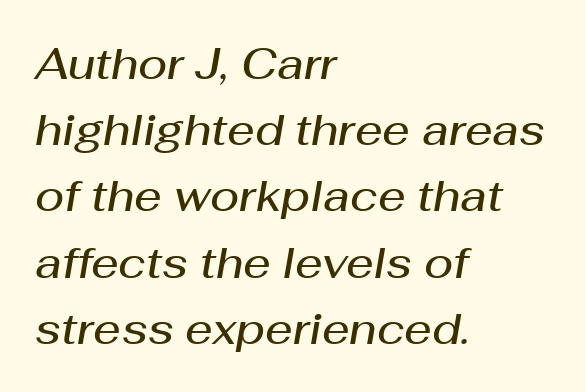
Students, observe: this is what conventionally led text looks like. Here the designer chose a conventional face with non-uniform glyph widths. The face used here has a pronounced slope to its letters. This sample uses plain, unmodified letter spacing. A semibold gives these letters moderate extra thickness, short of bold.
